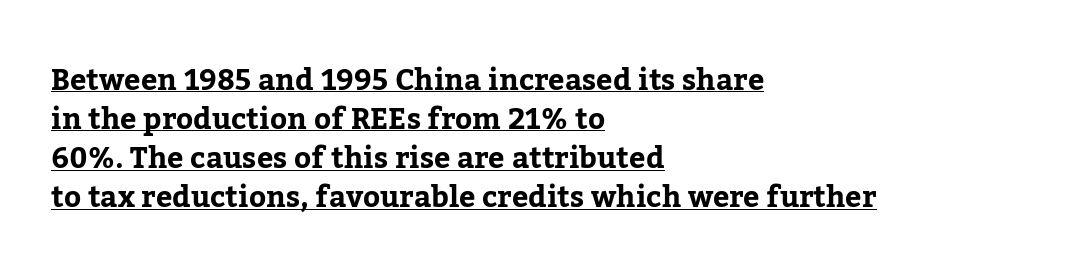
{"serif": "yes", "italic": "no", "bold": "yes", "weight": "bold", "width": "normal", "stroke_contrast": "low", "x_height": "medium", "monospaced": "no", "underline": "yes", "align": "left", "line_spacing": "normal", "line_spacing_ratio": 1.35, "letter_spacing": "normal", "letter_spacing_em": 0.0, "glyph_px": 29}
